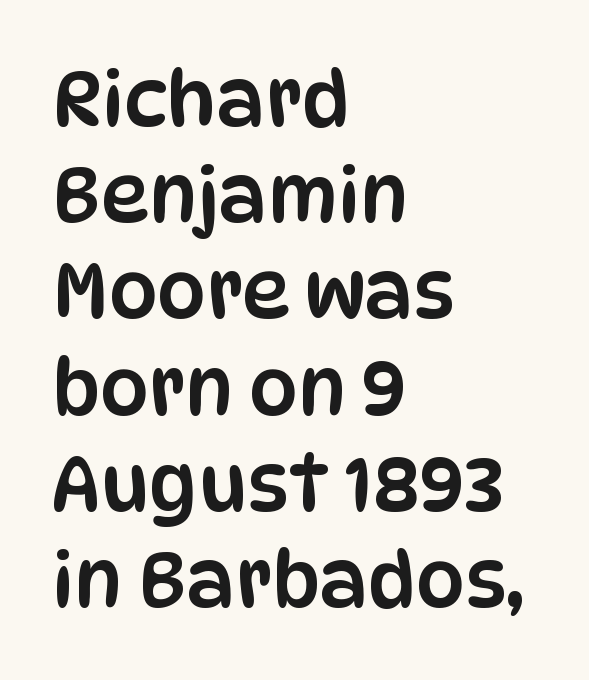
Q: Is the text italic (slanted)? A: No, it is upright.
Q: Is the typeface a serif or a sans-serif typeface? A: Sans-serif.
Q: Is the text underlined? A: No.
Q: How is the paragraph aligned? A: Left-aligned.
Q: Is the spacing between letters normal or unusually wide? A: Normal.
Q: Is the spacing between lines tight, normal or loose? A: Normal.
Q: Width (condensed, normal, or wide)? A: Condensed.
Q: Stroke contrast? A: Low.
Q: x-height? A: Large.
Q: Monospaced? A: No.
